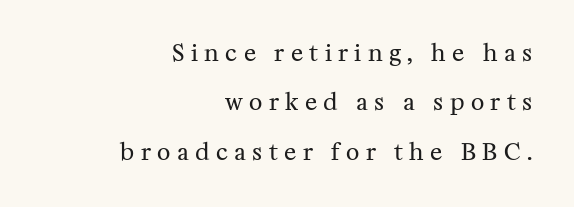
{"italic": "no", "bold": "no", "underline": "no", "align": "right", "line_spacing": "loose", "line_spacing_ratio": 2.15, "letter_spacing": "wide", "letter_spacing_em": 0.28, "glyph_px": 23}
